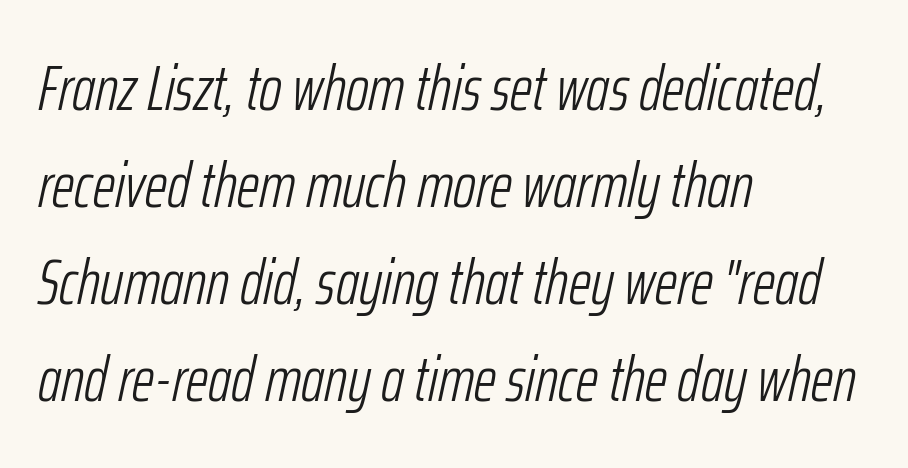
Q: Is the text bold? A: No.
Q: Is the text italic (slanted)? A: Yes, it leans right by about 12 degrees.
Q: Is the text underlined? A: No.
Q: How is the paragraph aligned? A: Left-aligned.
Q: Is the spacing between letters normal or unusually wide? A: Normal.
Q: Is the spacing between lines tight, normal or loose? A: Normal.
Q: Width (condensed, normal, or wide)? A: Condensed.
Q: Stroke contrast? A: Low.
Q: x-height? A: Medium.
Q: Monospaced? A: No.
